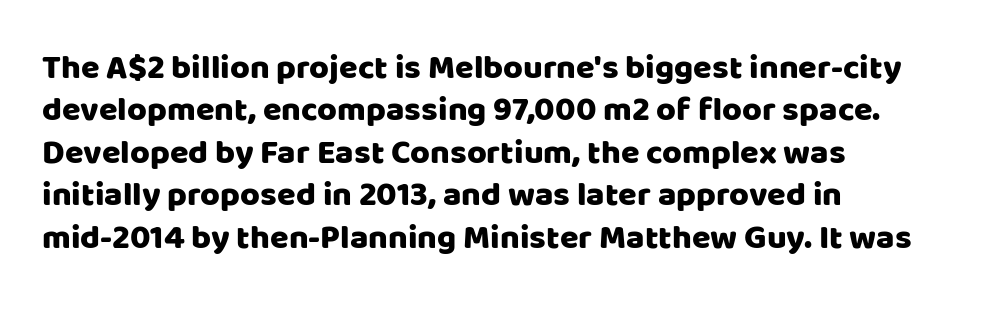
{"serif": "no", "italic": "no", "width": "normal", "stroke_contrast": "low", "x_height": "large", "monospaced": "no", "underline": "no", "align": "left", "line_spacing": "normal", "line_spacing_ratio": 1.25, "letter_spacing": "normal", "letter_spacing_em": 0.0, "glyph_px": 34}
